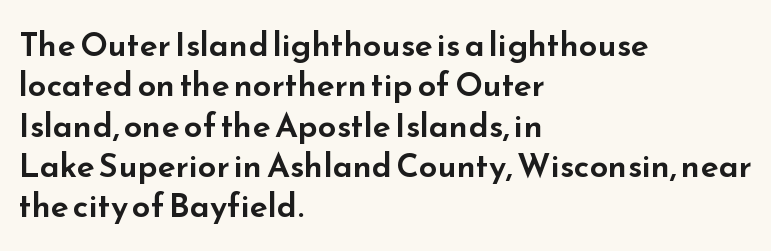
The image shows 33 px wide sans-serif type, upright; set left-aligned, line spacing 1.22x, normal letter spacing, not underlined; low stroke contrast and a small x-height.
